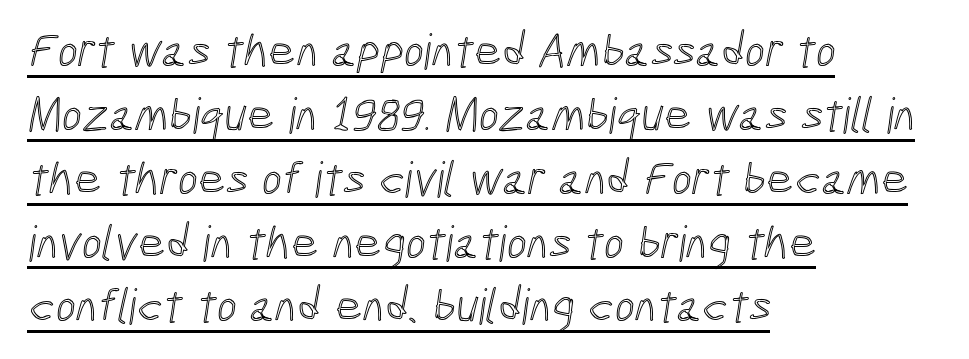
{"width": "condensed", "x_height": "medium", "monospaced": "no", "underline": "yes", "align": "left", "line_spacing": "normal", "line_spacing_ratio": 1.33, "letter_spacing": "normal", "letter_spacing_em": 0.0, "glyph_px": 48}
